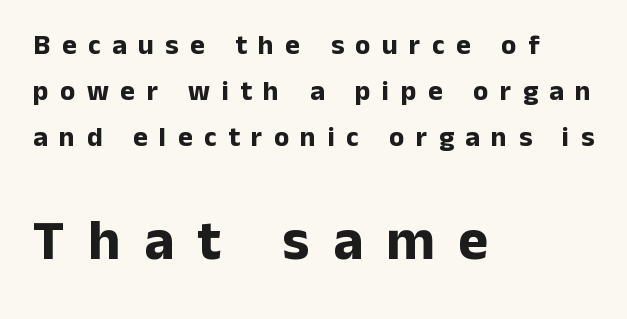
A roman cut, with each character standing at attention. What weight is shown? A full bold with thick strokes. The setting favours the left margin, as ordinary paragraphs usually do. Examine the stroke ends and you'll find no serifs.
